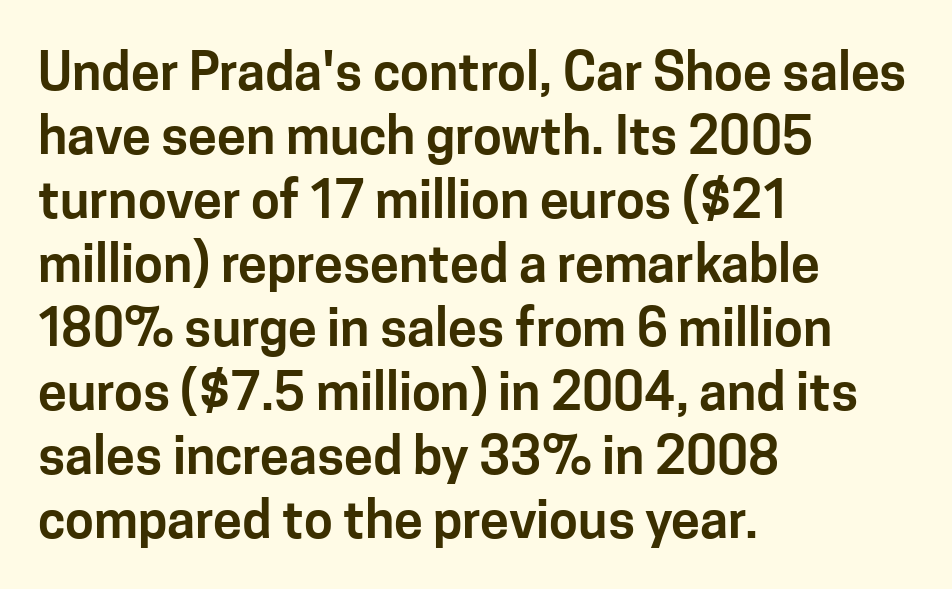
This is sans-serif lettering, the kind often seen on screens and signage. Caption: multi-line text, flush left, ragged right. No word sits above an underline. Posture: straight, roman, zero tilt. The face used here is proportionally spaced, like ordinary book or web type. Letter spacing: default.
